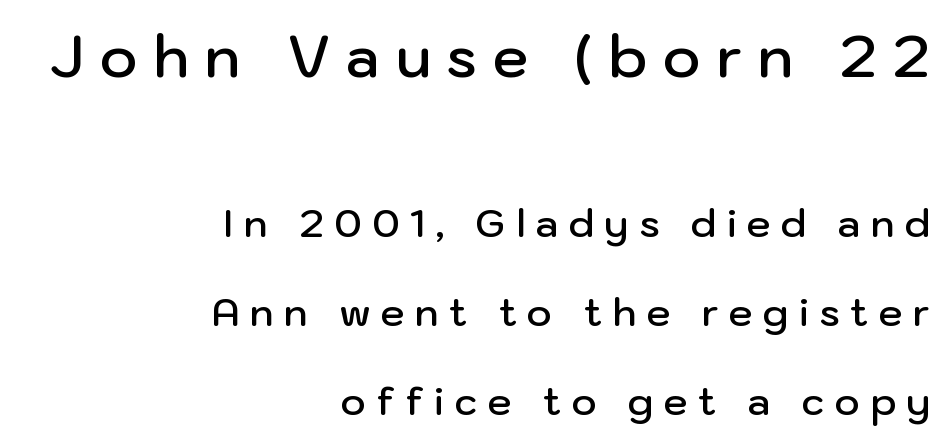
The image shows 57 px semibold sans-serif type, upright; set right-aligned, loose line spacing (2.35x), unusually wide letter spacing (+0.28 em), not underlined; the first (top) block is 1.5x larger; low stroke contrast and a medium x-height.
